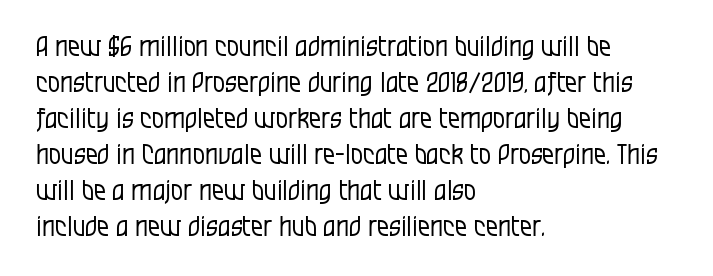
Q: Is the text bold? A: No.
Q: Is the text italic (slanted)? A: No, it is upright.
Q: Is the text underlined? A: No.
Q: How is the paragraph aligned? A: Left-aligned.
Q: Is the spacing between letters normal or unusually wide? A: Normal.
Q: Is the spacing between lines tight, normal or loose? A: Normal.
